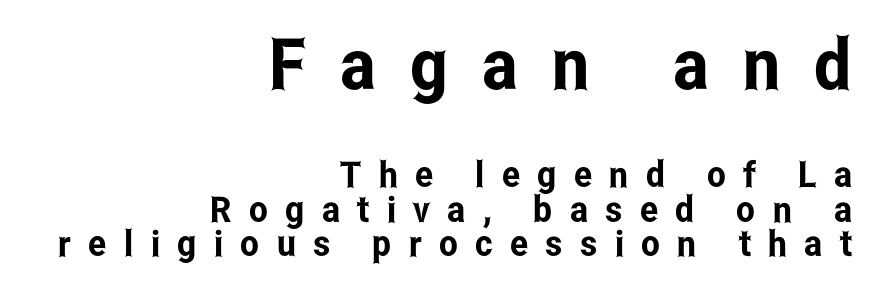
Only glyphs here, with clear space below each row. Reading down the column, the eye jumps only a short way to each next line. Style check: upright. Which chunk is bigger? The first one — the top block dwarfs the bottom. The passage shown is typeset with a sans-serif family. In terms of letterspacing, this is a distinctly airy, spread setting.
